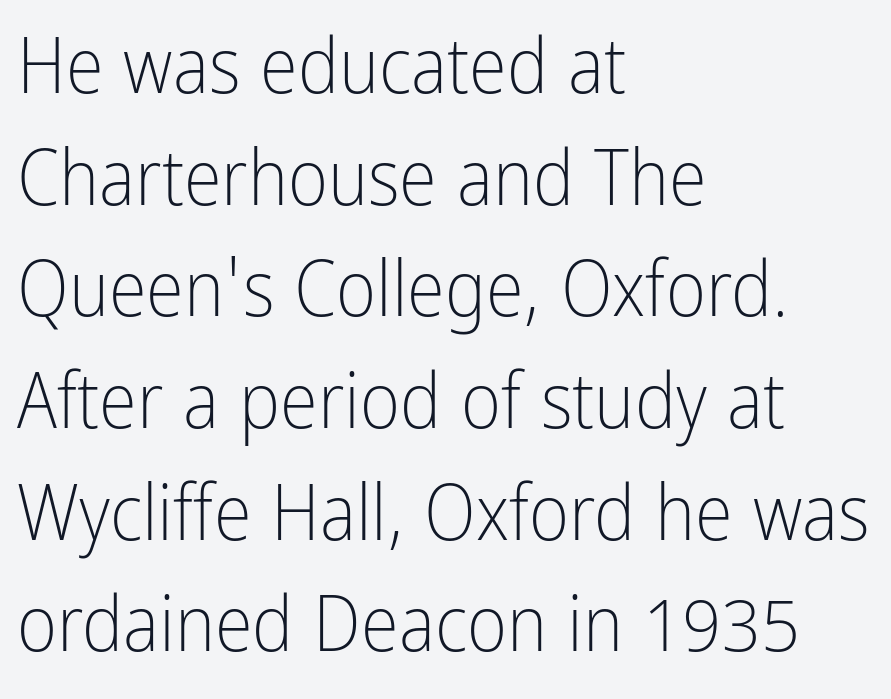
Q: Is the text bold? A: No.
Q: Is the text italic (slanted)? A: No, it is upright.
Q: Is the typeface a serif or a sans-serif typeface? A: Sans-serif.
Q: Is the text underlined? A: No.
Q: How is the paragraph aligned? A: Left-aligned.
Q: Is the spacing between letters normal or unusually wide? A: Normal.
Q: Is the spacing between lines tight, normal or loose? A: Normal.
Q: Width (condensed, normal, or wide)? A: Condensed.
Q: Stroke contrast? A: Low.
Q: x-height? A: Medium.
Q: Monospaced? A: No.
